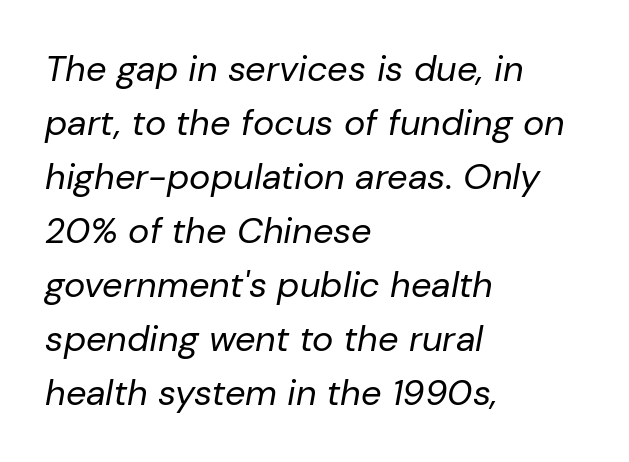
Q: Is the text bold? A: No.
Q: Is the text italic (slanted)? A: Yes, it leans right by about 10 degrees.
Q: Is the text underlined? A: No.
Q: How is the paragraph aligned? A: Left-aligned.
Q: Is the spacing between letters normal or unusually wide? A: Normal.
Q: Is the spacing between lines tight, normal or loose? A: Normal.
Q: Width (condensed, normal, or wide)? A: Normal.
Q: Stroke contrast? A: Low.
Q: x-height? A: Medium.
Q: Monospaced? A: No.
